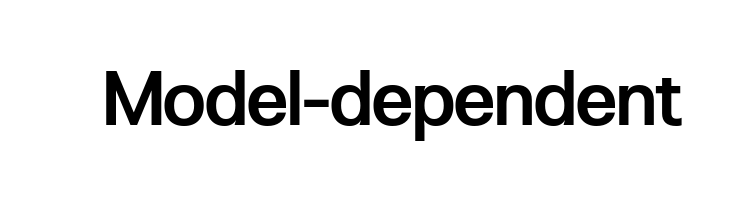
Each glyph is drawn with semibold strokes, heavier than normal yet not fully bold. Each letter keeps its own natural width here, so spacing adapts to shape. This rendering features lettering with no underline. The letters carry no serifs — their stems end cleanly without finishing strokes.
